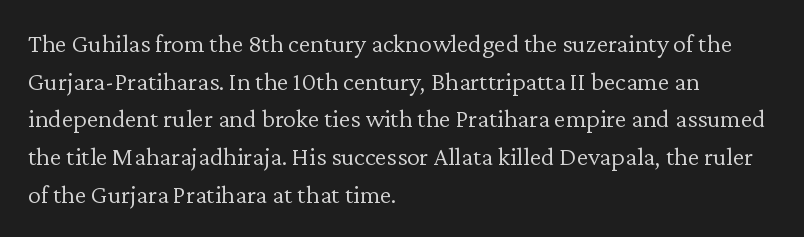
Q: Is the text bold? A: No.
Q: Is the text italic (slanted)? A: No, it is upright.
Q: Is the text underlined? A: No.
Q: How is the paragraph aligned? A: Left-aligned.
Q: Is the spacing between letters normal or unusually wide? A: Normal.
Q: Is the spacing between lines tight, normal or loose? A: Normal.
